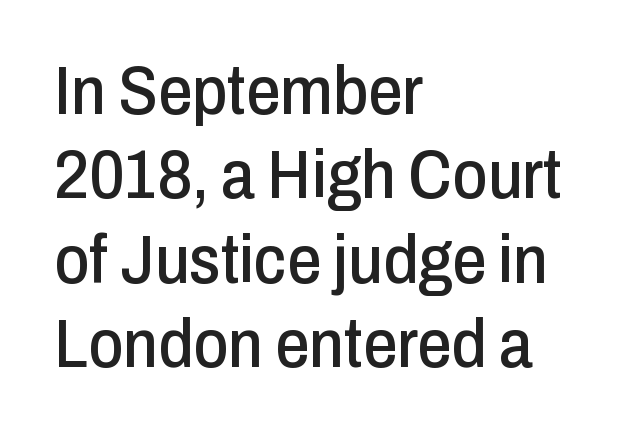
{"serif": "no", "italic": "no", "width": "condensed", "stroke_contrast": "low", "x_height": "medium", "monospaced": "no", "underline": "no", "align": "left", "line_spacing_ratio": 1.24, "letter_spacing": "normal", "letter_spacing_em": 0.0, "glyph_px": 68}
